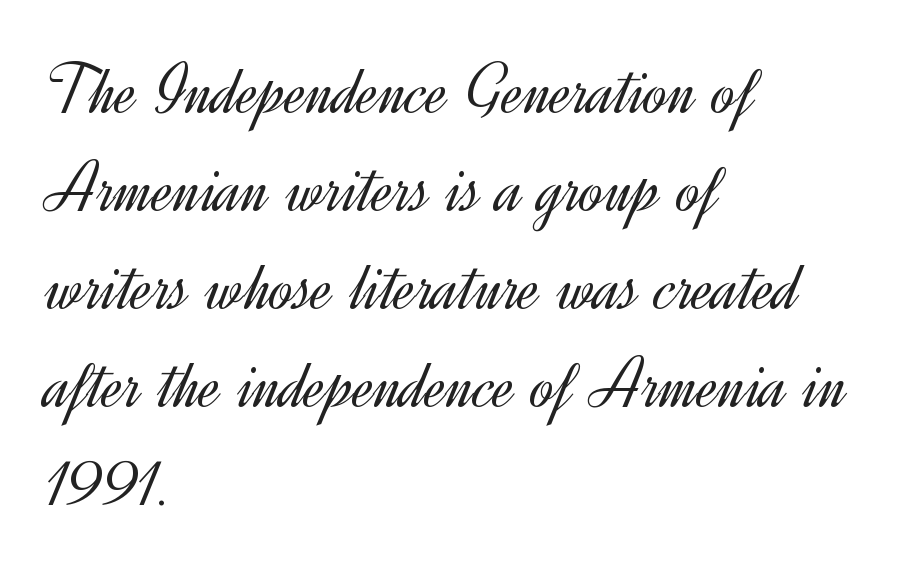
Q: Is the text bold? A: No.
Q: Is the text italic (slanted)? A: Yes.
Q: Is the typeface a serif or a sans-serif typeface? A: Sans-serif.
Q: Is the text underlined? A: No.
Q: How is the paragraph aligned? A: Left-aligned.
Q: Is the spacing between letters normal or unusually wide? A: Normal.
Q: Is the spacing between lines tight, normal or loose? A: Normal.
Q: Width (condensed, normal, or wide)? A: Normal.
Q: x-height? A: Small.
Q: Monospaced? A: No.
